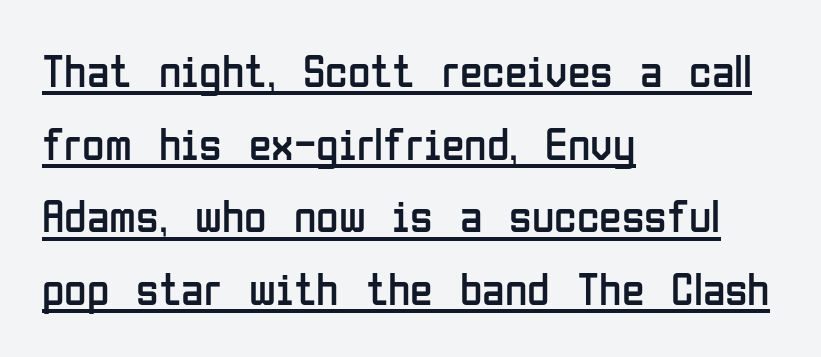
Q: Is the text bold? A: No.
Q: Is the text italic (slanted)? A: No, it is upright.
Q: Is the typeface a serif or a sans-serif typeface? A: Sans-serif.
Q: Is the text underlined? A: Yes.
Q: How is the paragraph aligned? A: Left-aligned.
Q: Is the spacing between letters normal or unusually wide? A: Normal.
Q: Is the spacing between lines tight, normal or loose? A: Normal.
Q: Width (condensed, normal, or wide)? A: Condensed.
Q: Stroke contrast? A: Low.
Q: x-height? A: Medium.
Q: Monospaced? A: No.
